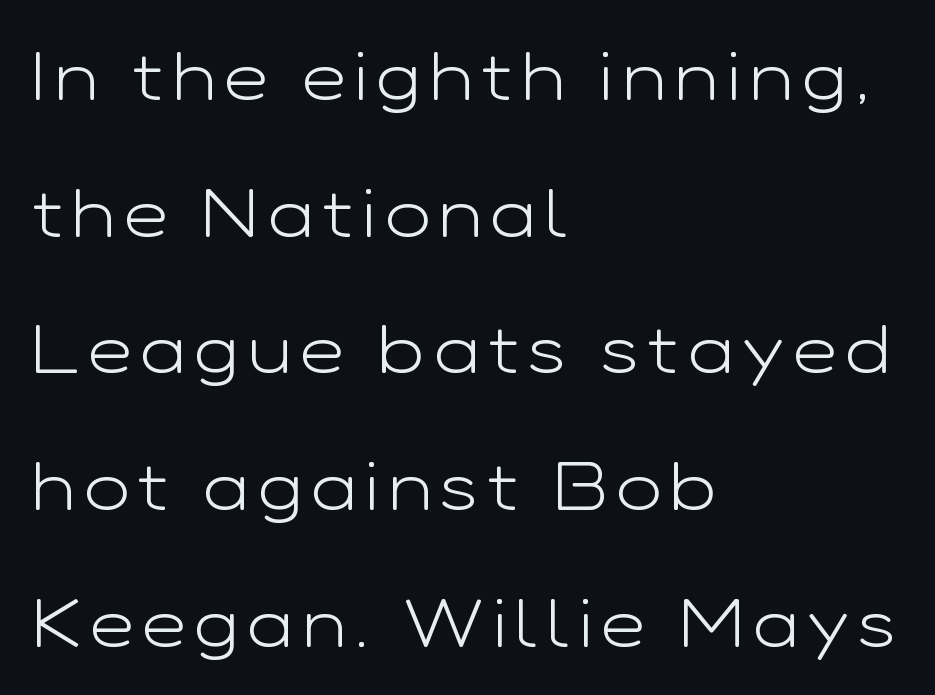
{"serif": "no", "italic": "no", "bold": "no", "weight": "light", "width": "wide", "stroke_contrast": "low", "x_height": "medium", "monospaced": "no", "underline": "no", "align": "left", "line_spacing": "loose", "line_spacing_ratio": 2.01, "glyph_px": 68}
